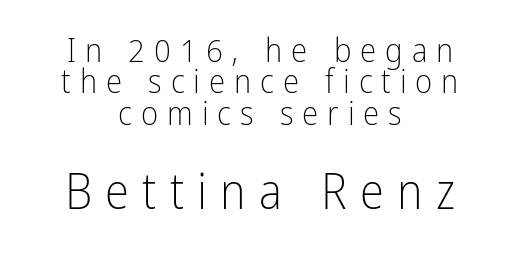
Q: Is the text bold? A: No.
Q: Is the text italic (slanted)? A: No, it is upright.
Q: Is the typeface a serif or a sans-serif typeface? A: Sans-serif.
Q: Is the text underlined? A: No.
Q: How is the paragraph aligned? A: Centered.
Q: Is the spacing between letters normal or unusually wide? A: Unusually wide.
Q: Is the spacing between lines tight, normal or loose? A: Tight.
Q: Which block of text is set in a larger size, the first (top) or the second (bottom)? A: The second (bottom) one.
Q: Width (condensed, normal, or wide)? A: Condensed.
Q: Stroke contrast? A: Low.
Q: x-height? A: Medium.
Q: Monospaced? A: No.
